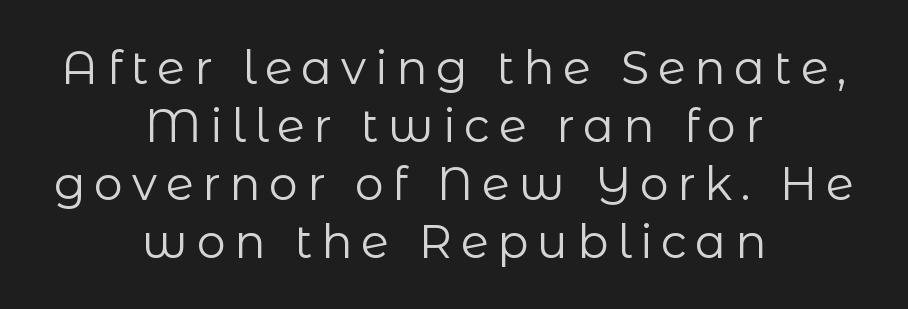
Q: Is the text bold? A: No.
Q: Is the text italic (slanted)? A: No, it is upright.
Q: Is the typeface a serif or a sans-serif typeface? A: Sans-serif.
Q: Is the text underlined? A: No.
Q: How is the paragraph aligned? A: Centered.
Q: Is the spacing between lines tight, normal or loose? A: Normal.
Q: Width (condensed, normal, or wide)? A: Normal.
Q: Stroke contrast? A: Low.
Q: x-height? A: Medium.
Q: Monospaced? A: No.
